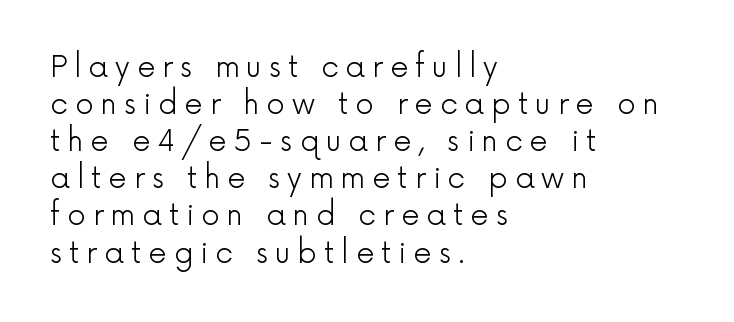
Q: Is the text bold? A: No.
Q: Is the text italic (slanted)? A: No, it is upright.
Q: Is the typeface a serif or a sans-serif typeface? A: Sans-serif.
Q: Is the text underlined? A: No.
Q: How is the paragraph aligned? A: Left-aligned.
Q: Is the spacing between letters normal or unusually wide? A: Unusually wide.
Q: Is the spacing between lines tight, normal or loose? A: Normal.
Q: Width (condensed, normal, or wide)? A: Normal.
Q: x-height? A: Medium.
Q: Monospaced? A: No.
